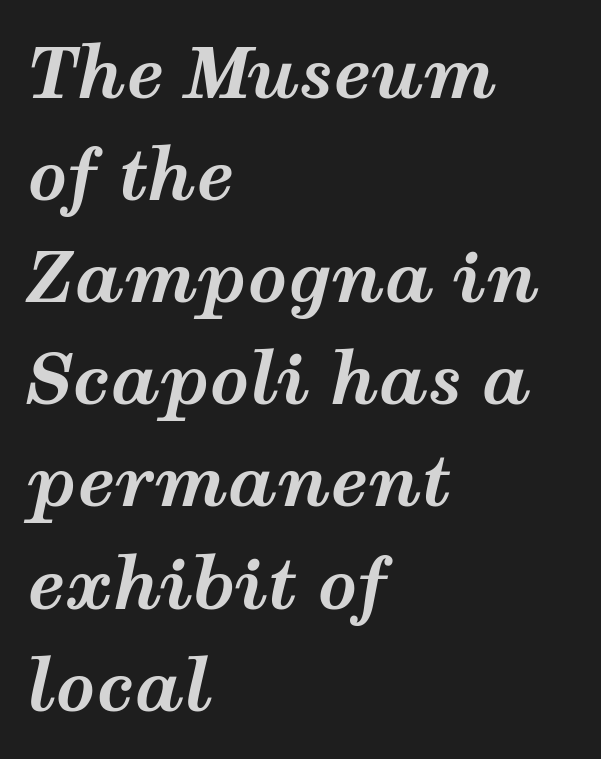
The image shows 69 px bold, wide type, italic (leaning right); set left-aligned, normal line spacing (1.48x), normal letter spacing, not underlined; medium stroke contrast and a medium x-height.
